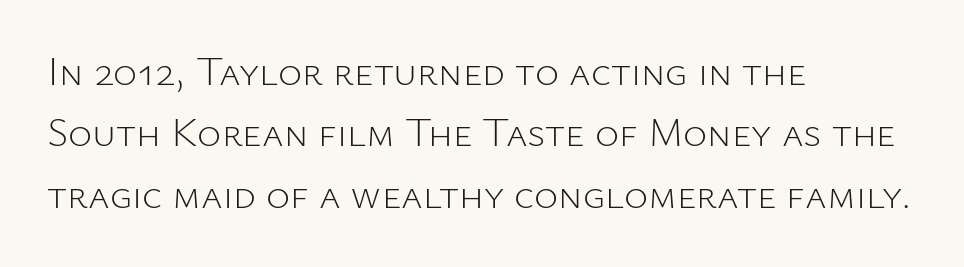
The image shows 41 px light sans-serif type, upright; set left-aligned, normal line spacing (1.5x), normal letter spacing, not underlined; low stroke contrast and a medium x-height.
